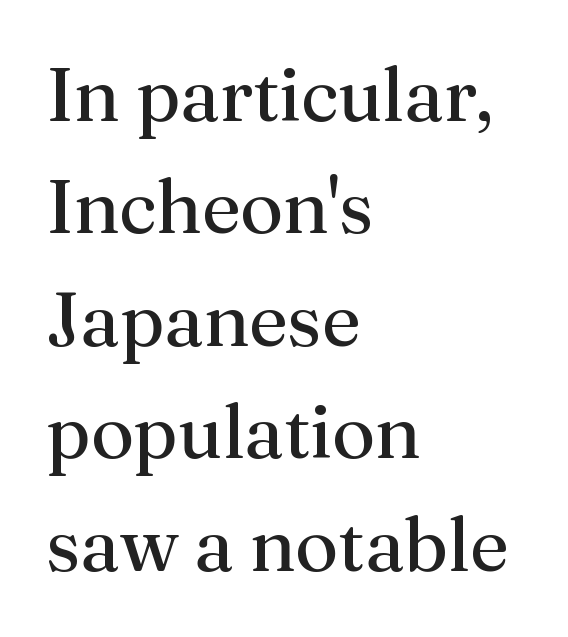
No extra tracking has been applied to these lines. Anything drawn beneath the words? Only blank space. Each letter keeps its own natural width here, so spacing adapts to shape. The setting favours the left margin, as ordinary paragraphs usually do. I'd call this a serif setting — the letters wear small feet.
